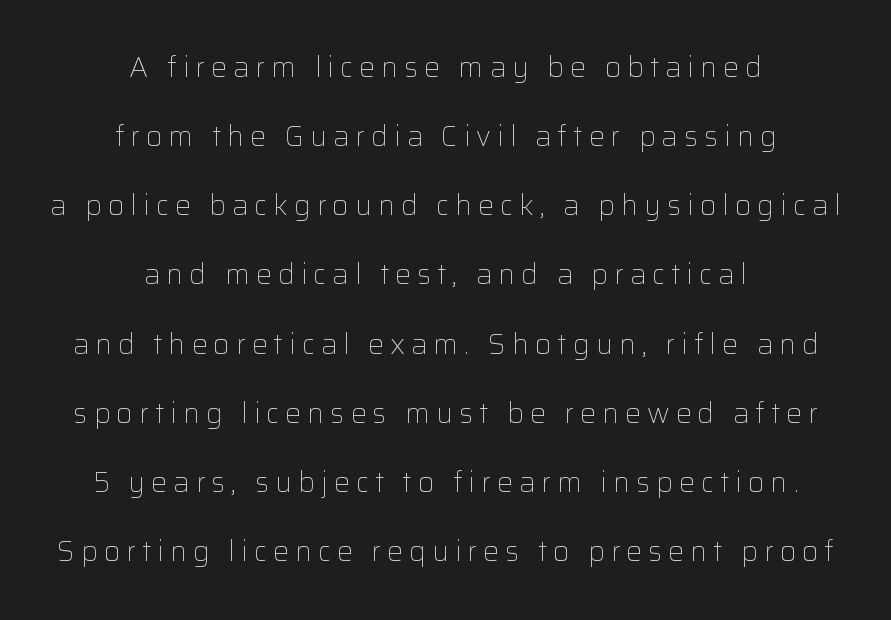
Alignment: centered. The characters are drawn with everyday or finer stroke widths. Letter spacing: wide. Tall strokes in this sample are plumb rather than angled.
